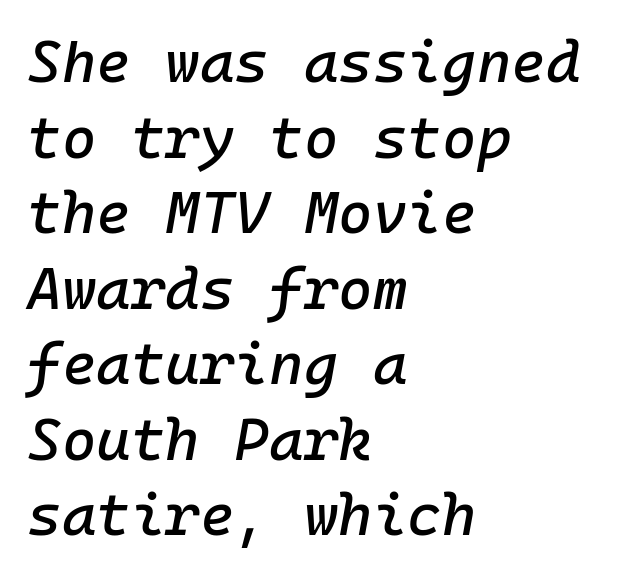
Here the designer chose a console-style face with uniform glyph widths. Quick note: underline off. Teacher's note: observe the even left margin — that is flush-left alignment. This rendering leaves character spacing at its baseline value.
